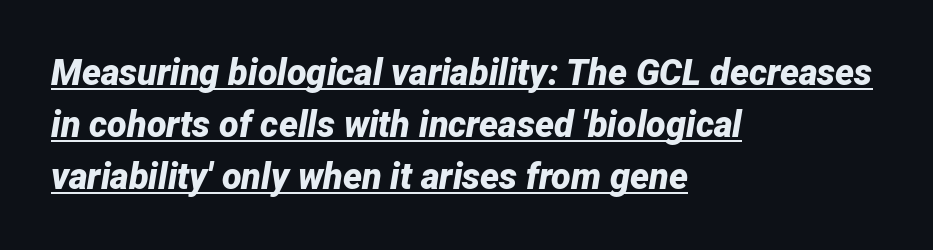
This sample uses an oblique cut, with every glyph tilted off the vertical. Has an underline been added? It has. How are the letters spaced? Ordinarily, with no added tracking. Notice how the passage keeps a crisp vertical edge on the left only. These lines are rendered in a variable-pitch font.
